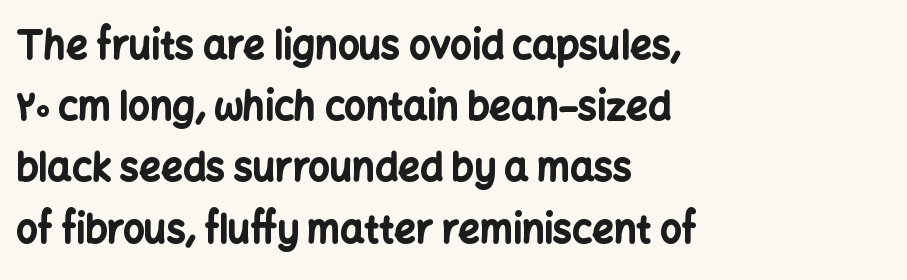
{"serif": "no", "italic": "no", "bold": "yes", "weight": "bold", "width": "normal", "stroke_contrast": "low", "x_height": "medium", "monospaced": "no", "underline": "no", "align": "left", "line_spacing": "normal", "line_spacing_ratio": 1.61, "letter_spacing": "normal", "letter_spacing_em": 0.0, "glyph_px": 38}
